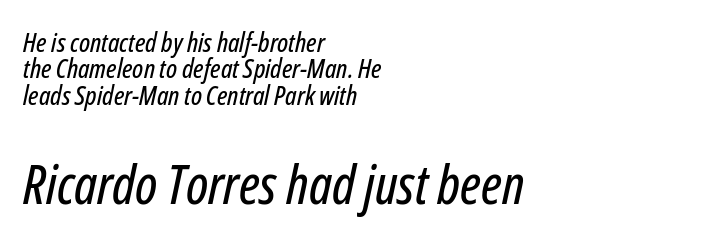
Q: Is the text italic (slanted)? A: Yes, it leans right by about 12 degrees.
Q: Is the text underlined? A: No.
Q: How is the paragraph aligned? A: Left-aligned.
Q: Is the spacing between letters normal or unusually wide? A: Normal.
Q: Is the spacing between lines tight, normal or loose? A: Tight.
Q: Which block of text is set in a larger size, the first (top) or the second (bottom)? A: The second (bottom) one.
Q: Width (condensed, normal, or wide)? A: Condensed.
Q: Stroke contrast? A: Low.
Q: x-height? A: Medium.
Q: Monospaced? A: No.
